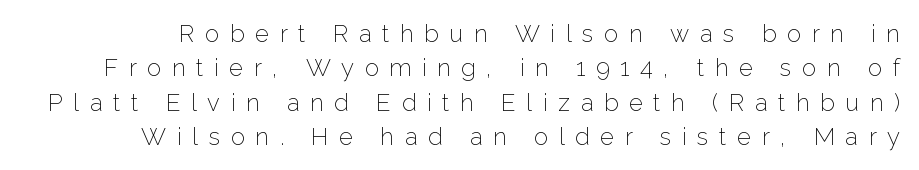
Ascenders rise straight up at ninety degrees. Bold? No — there's no thickening of the strokes. In terms of letterspacing, this is a distinctly airy, spread setting. Each new line begins a customary step beneath the previous one.
